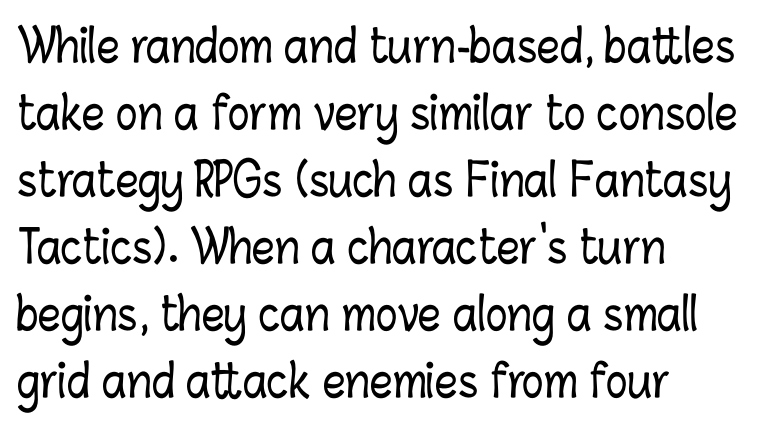
{"italic": "no", "width": "condensed", "stroke_contrast": "low", "x_height": "medium", "monospaced": "no", "underline": "no", "align": "left", "line_spacing": "normal", "line_spacing_ratio": 1.49, "letter_spacing": "normal", "letter_spacing_em": 0.0, "glyph_px": 45}
